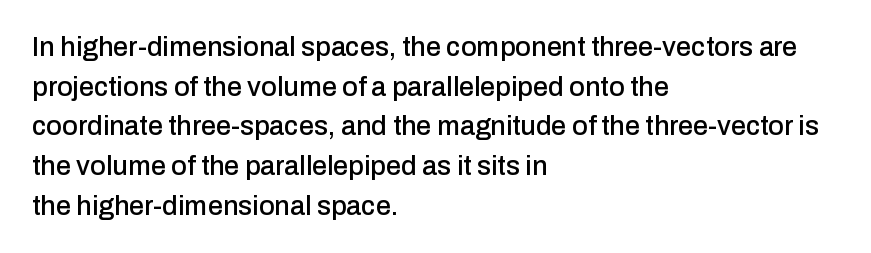
The image shows 27 px text type, upright; set left-aligned, normal line spacing (1.47x), normal letter spacing, not underlined.
